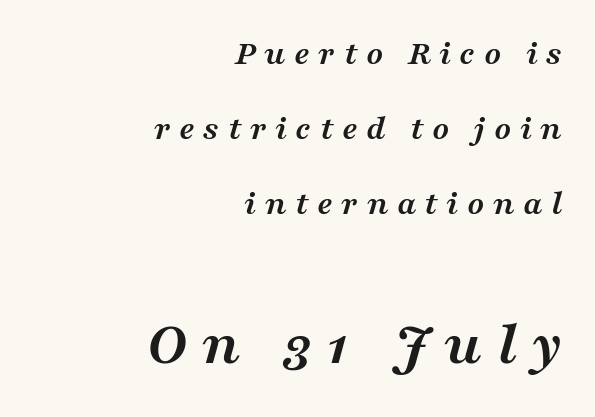
The image shows 62 px semibold, wide serif type, italic (leaning right); set right-aligned, loose line spacing (2.15x), unusually wide letter spacing (+0.24 em), not underlined; the second (bottom) block is 1.77x larger; medium stroke contrast and a medium x-height.
